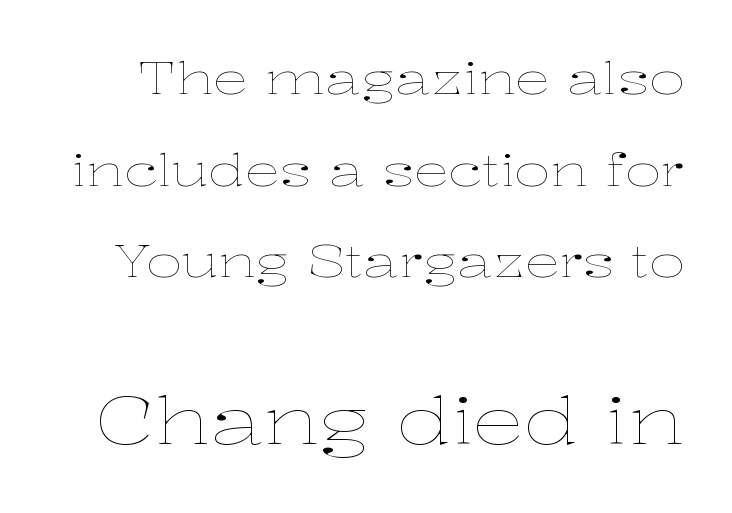
{"italic": "no", "bold": "no", "weight": "thin", "width": "wide", "stroke_contrast": "low", "x_height": "medium", "monospaced": "no", "underline": "no", "line_spacing": "loose", "line_spacing_ratio": 2.08, "letter_spacing": "normal", "letter_spacing_em": 0.0, "larger_block": "second", "size_ratio": 1.5, "glyph_px": 66}
